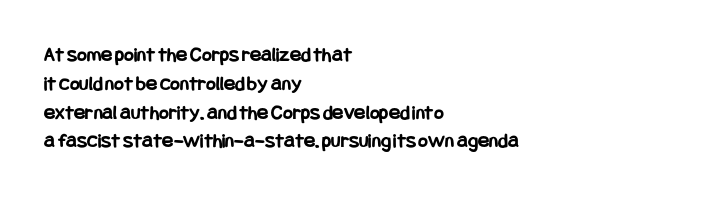
The image shows 21 px bold type, upright; set left-aligned, normal line spacing (1.37x), normal letter spacing, not underlined.
